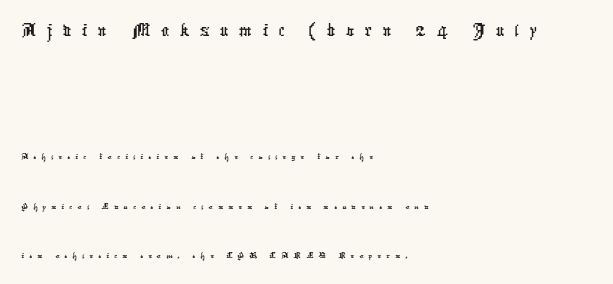
{"serif": "no", "width": "condensed", "stroke_contrast": "low", "x_height": "medium", "monospaced": "no", "underline": "no", "align": "left", "line_spacing": "loose", "line_spacing_ratio": 2.48, "letter_spacing": "wide", "letter_spacing_em": 0.26, "larger_block": "first", "size_ratio": 2.0, "glyph_px": 40}
